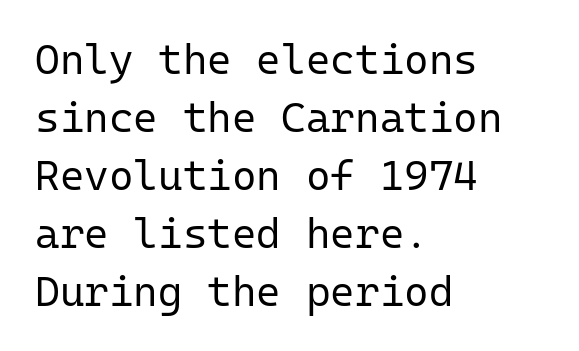
Q: Is the text bold? A: No.
Q: Is the text italic (slanted)? A: No, it is upright.
Q: Is the typeface a serif or a sans-serif typeface? A: Sans-serif.
Q: Is the text underlined? A: No.
Q: How is the paragraph aligned? A: Left-aligned.
Q: Is the spacing between letters normal or unusually wide? A: Normal.
Q: Is the spacing between lines tight, normal or loose? A: Normal.
Q: Width (condensed, normal, or wide)? A: Normal.
Q: Stroke contrast? A: Low.
Q: x-height? A: Medium.
Q: Monospaced? A: Yes.
